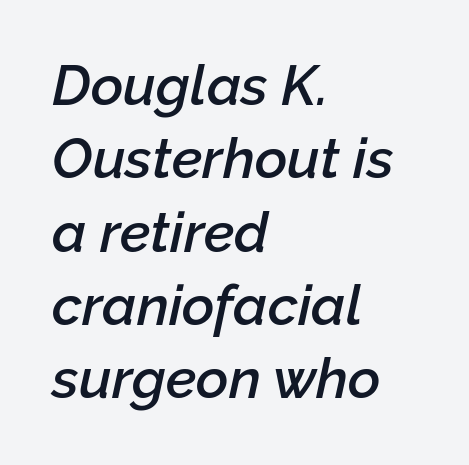
What weight is shown? A semibold, between regular and bold. In terms of letterspacing, this is plain default setting. Quick note: italic. A normal amount of white space separates one row of letters from the next. These lines are rendered in a variable-pitch font. Has an underline been added? It has not.
